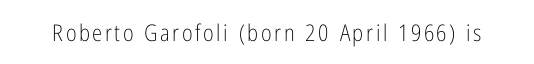
Honestly, there is no underline to notice here at all. This is roman type, the default non-slanted kind. Weight: not bold — regular or lighter.
